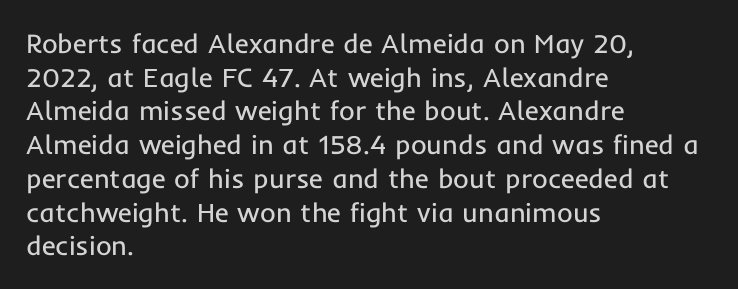
Q: Is the text bold? A: No.
Q: Is the text italic (slanted)? A: No, it is upright.
Q: Is the text underlined? A: No.
Q: How is the paragraph aligned? A: Left-aligned.
Q: Is the spacing between letters normal or unusually wide? A: Normal.
Q: Is the spacing between lines tight, normal or loose? A: Normal.
